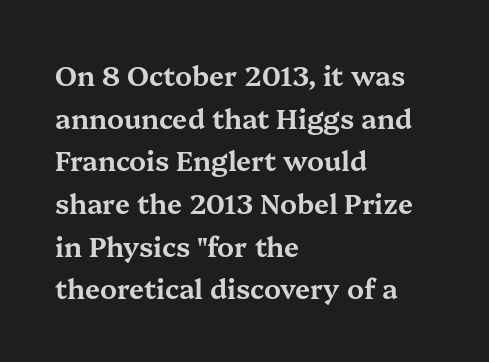
The words here are not underlined. Upright lettering throughout. This rendering leaves character spacing at its baseline value. These lines stack with their left ends in a neat column. Vertical spacing — default.
